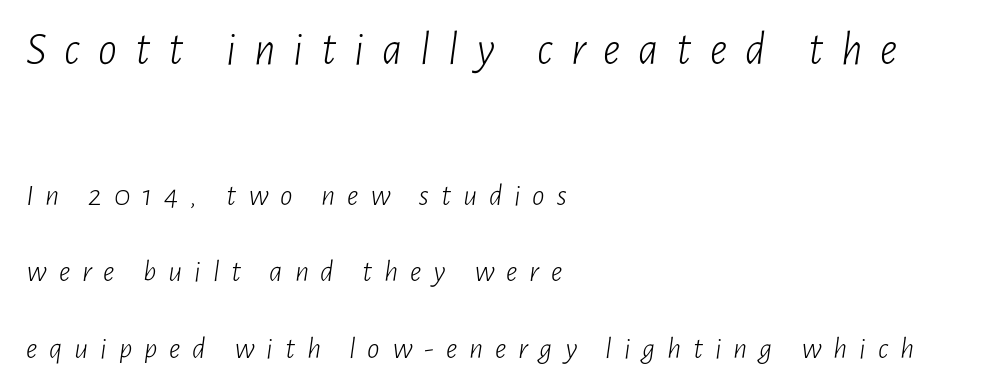
Tall strokes in this sample are angled rather than plumb. Character widths vary here, with narrow letters taking less room than wide ones. The string is rendered with underlining switched off. Nothing heavy about these letters — not bold at all. Line starts are locked; line ends wander. How would I describe the line gaps? Wide and relaxed.
